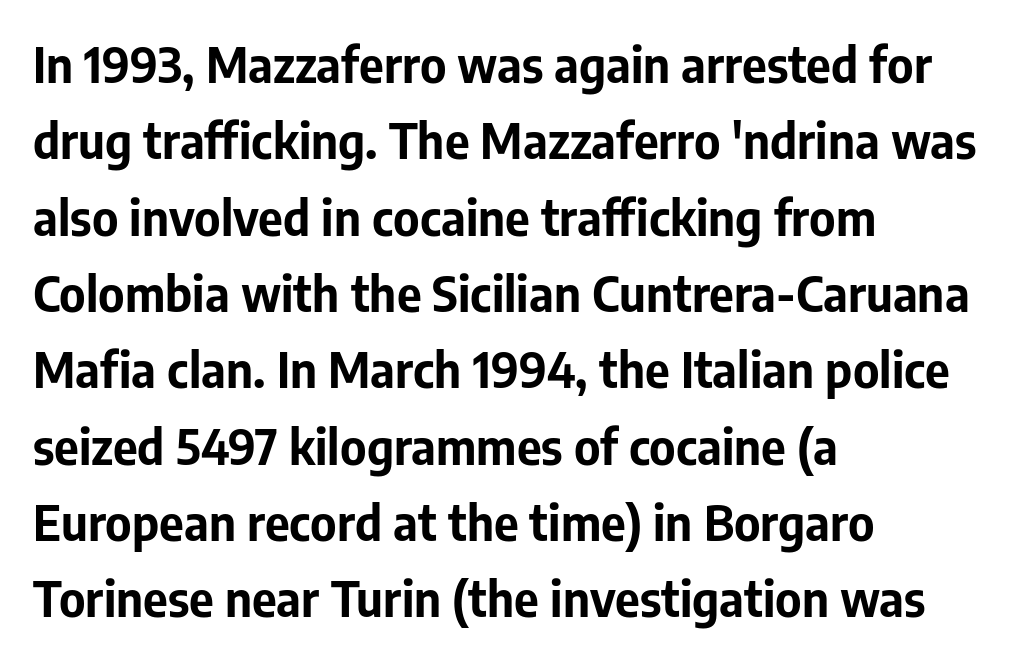
{"serif": "no", "italic": "no", "bold": "yes", "weight": "bold", "width": "normal", "stroke_contrast": "low", "x_height": "medium", "monospaced": "no", "underline": "no", "align": "left", "line_spacing": "normal", "line_spacing_ratio": 1.59, "letter_spacing": "normal", "letter_spacing_em": 0.0, "glyph_px": 48}
